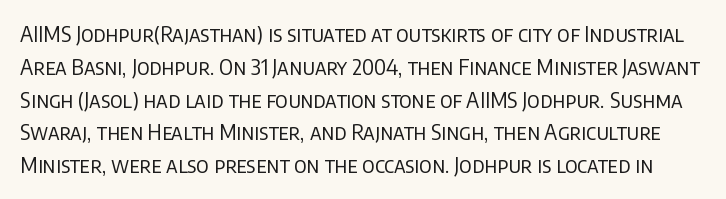
No italicization has been applied; the sample stays upright. Rows of type keep a routine distance in the vertical direction. Bare-footed words on every line. Tracking here is standard; glyphs follow each other at the usual distance. No extra ink here — the face is not bold.
